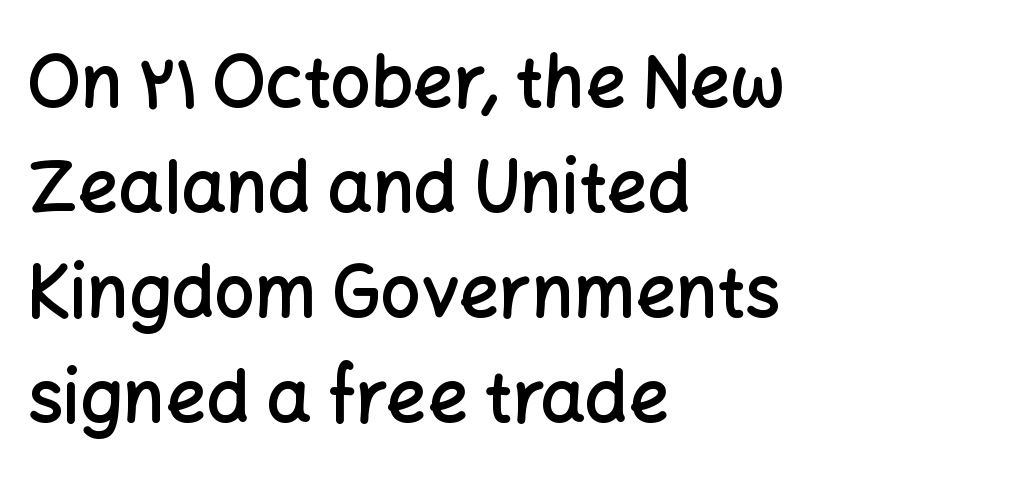
The image shows 71 px semibold sans-serif type, upright; set left-aligned, normal line spacing (1.48x), normal letter spacing, not underlined; low stroke contrast and a medium x-height.
